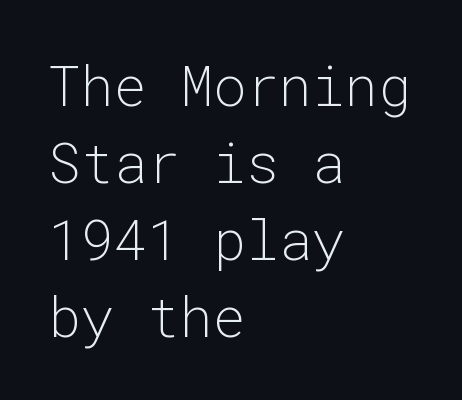
Nope, not italic — everything's standing straight. Clear beneath every line of the passage. If you measured baseline to baseline, you'd find a middling distance. Where is the straight margin? On the left. Vertical stems look standard width or narrower in stroke. The letters carry no serifs — their stems end cleanly without finishing strokes.
